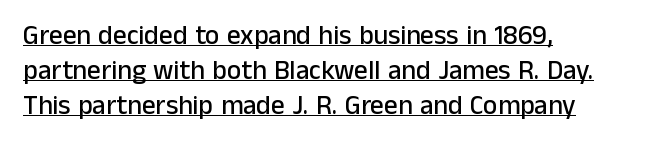
The image shows 27 px text type, upright; set left-aligned, normal line spacing (1.3x), normal letter spacing, underlined.
